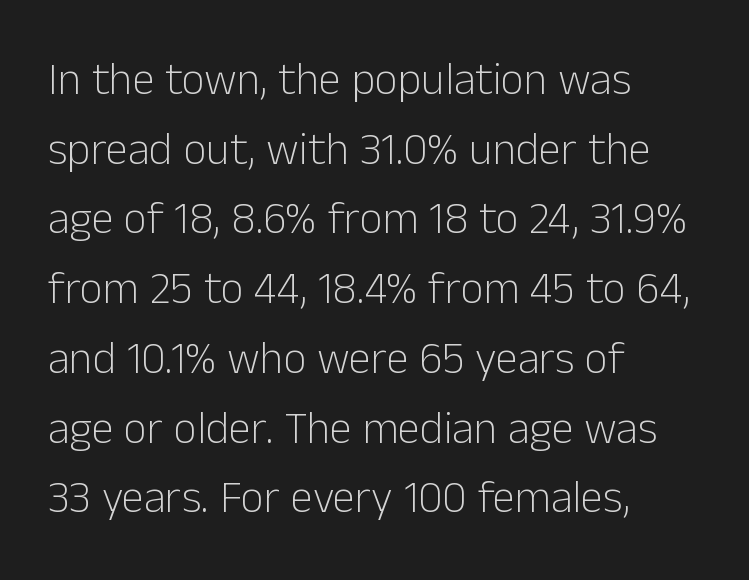
{"serif": "no", "italic": "no", "bold": "no", "weight": "light", "width": "normal", "stroke_contrast": "low", "x_height": "medium", "monospaced": "no", "underline": "no", "align": "left", "line_spacing": "normal", "line_spacing_ratio": 1.55, "letter_spacing": "normal", "letter_spacing_em": 0.0, "glyph_px": 45}
